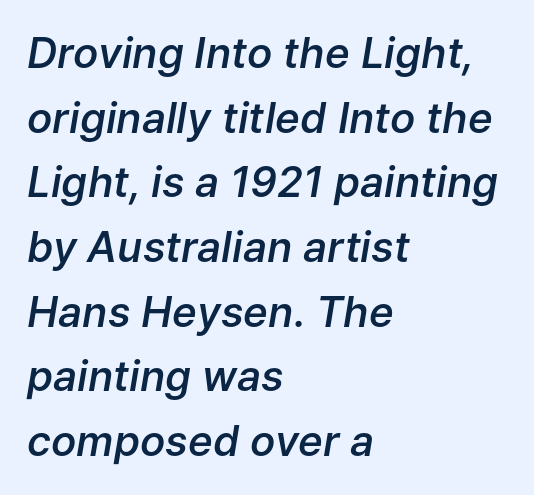
{"italic": "yes", "lean": "right", "slant_degrees": 9, "bold": "semi", "weight": "semibold", "width": "normal", "stroke_contrast": "low", "x_height": "medium", "monospaced": "no", "underline": "no", "align": "left", "line_spacing": "normal", "line_spacing_ratio": 1.54, "letter_spacing": "normal", "letter_spacing_em": 0.0, "glyph_px": 42}
